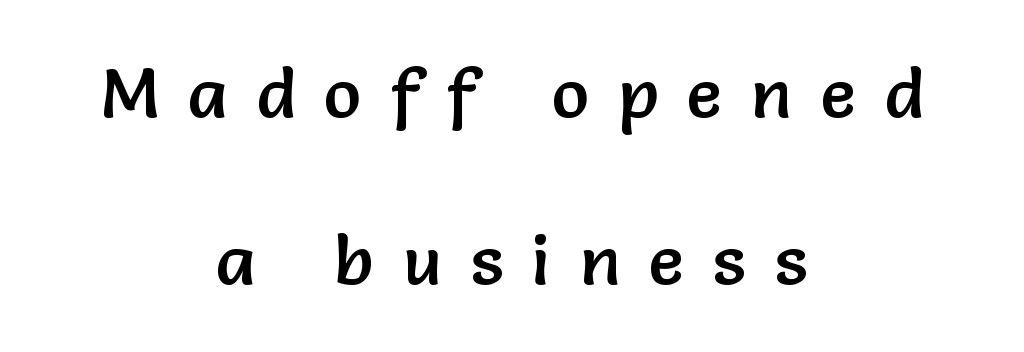
{"serif": "no", "italic": "no", "width": "normal", "stroke_contrast": "low", "x_height": "medium", "monospaced": "no", "underline": "no", "align": "center", "line_spacing": "loose", "line_spacing_ratio": 2.38, "letter_spacing": "wide", "letter_spacing_em": 0.42, "glyph_px": 70}
